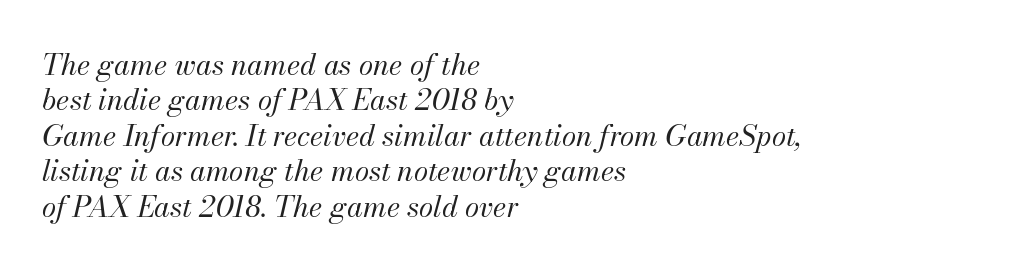
Q: Is the text bold? A: No.
Q: Is the text italic (slanted)? A: Yes, it leans right by about 13 degrees.
Q: Is the text underlined? A: No.
Q: How is the paragraph aligned? A: Left-aligned.
Q: Is the spacing between letters normal or unusually wide? A: Normal.
Q: Width (condensed, normal, or wide)? A: Normal.
Q: Stroke contrast? A: Medium.
Q: x-height? A: Small.
Q: Monospaced? A: No.
